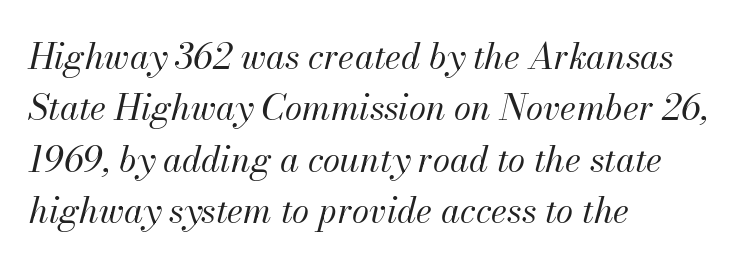
Q: Is the text bold? A: No.
Q: Is the text italic (slanted)? A: Yes, it leans right by about 13 degrees.
Q: Is the text underlined? A: No.
Q: How is the paragraph aligned? A: Left-aligned.
Q: Is the spacing between letters normal or unusually wide? A: Normal.
Q: Is the spacing between lines tight, normal or loose? A: Normal.
Q: Width (condensed, normal, or wide)? A: Normal.
Q: Stroke contrast? A: Medium.
Q: x-height? A: Small.
Q: Monospaced? A: No.
